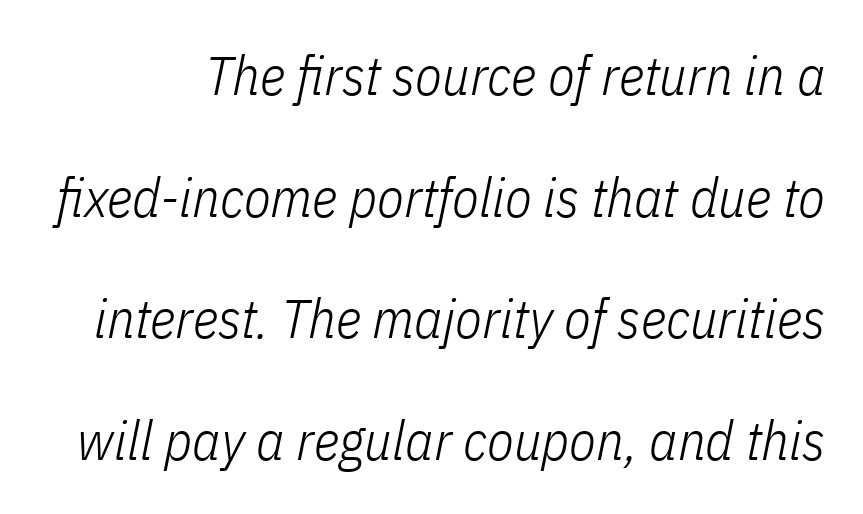
Q: Is the text bold? A: No.
Q: Is the text italic (slanted)? A: Yes, it leans right by about 11 degrees.
Q: Is the text underlined? A: No.
Q: Is the spacing between letters normal or unusually wide? A: Normal.
Q: Is the spacing between lines tight, normal or loose? A: Loose.
Q: Width (condensed, normal, or wide)? A: Condensed.
Q: Stroke contrast? A: Low.
Q: x-height? A: Medium.
Q: Monospaced? A: No.
